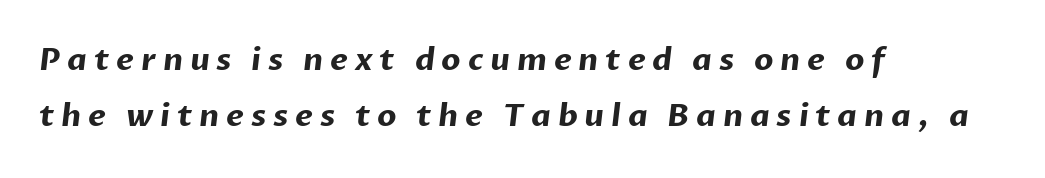
The image shows 31 px bold sans-serif type; set left-aligned, line spacing 1.81x, unusually wide letter spacing (+0.22 em), not underlined; low stroke contrast and a medium x-height.
